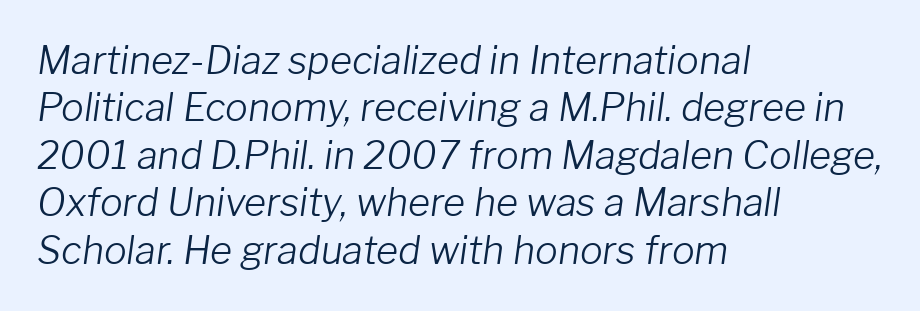
{"italic": "yes", "lean": "right", "slant_degrees": 8, "bold": "no", "weight": "light", "width": "normal", "stroke_contrast": "low", "x_height": "medium", "monospaced": "no", "underline": "no", "align": "left", "line_spacing": "normal", "line_spacing_ratio": 1.25, "letter_spacing": "normal", "letter_spacing_em": 0.0, "glyph_px": 38}
